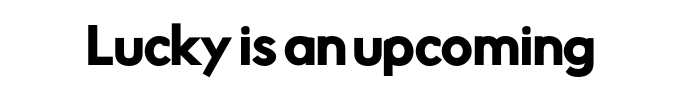
The image shows 48 px sans-serif type, upright; set normal letter spacing, not underlined; low stroke contrast and a medium x-height.
